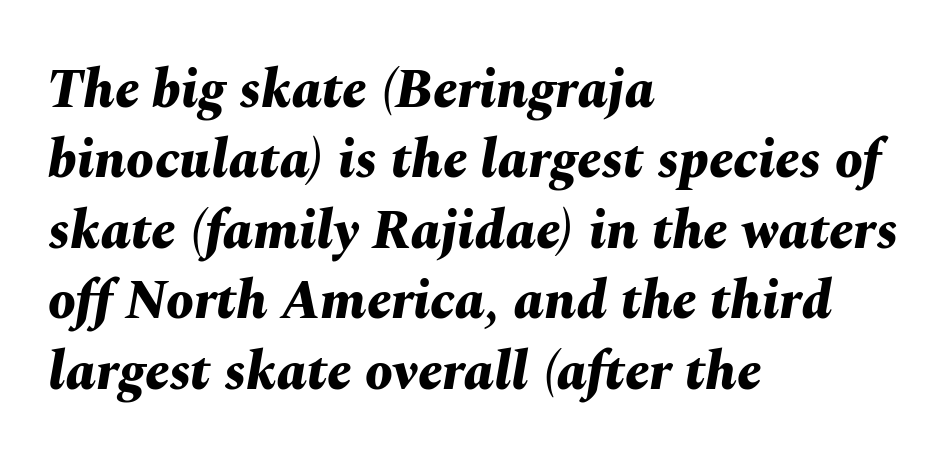
Designer's note — italics engaged. Heavy-handed strokes throughout: this text is bold. The rendering keeps characters at their native spacing. Rule under the text: the space is simply empty.
